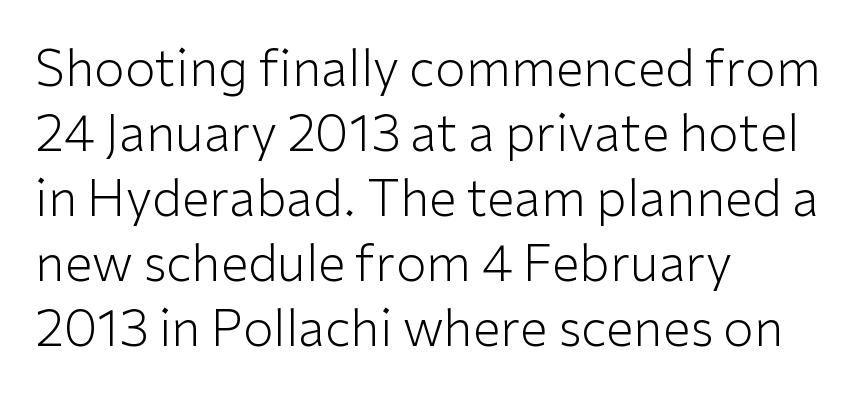
The image shows 50 px light sans-serif type, upright; set left-aligned, normal line spacing (1.3x), normal letter spacing, not underlined; low stroke contrast and a medium x-height.
